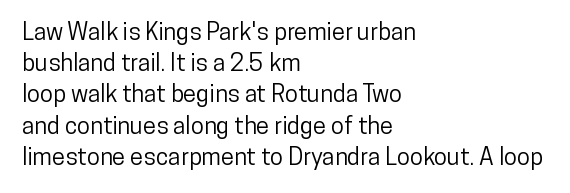
Q: Is the text italic (slanted)? A: No, it is upright.
Q: Is the text underlined? A: No.
Q: How is the paragraph aligned? A: Left-aligned.
Q: Is the spacing between letters normal or unusually wide? A: Normal.
Q: Is the spacing between lines tight, normal or loose? A: Normal.
